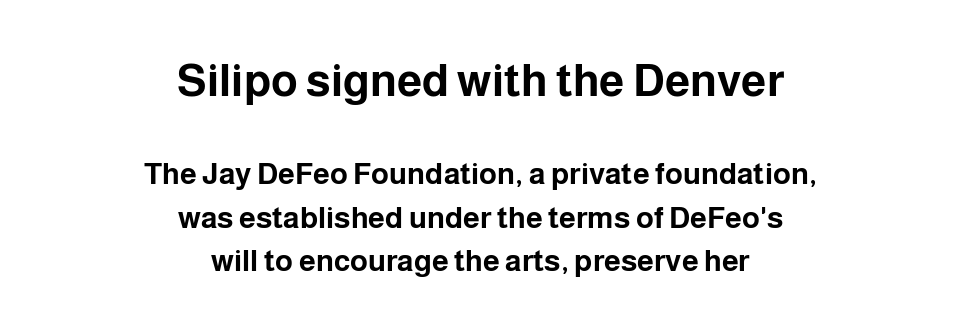
What weight is shown? A full bold with thick strokes. The face used here appears at its bigger size in the upper chunk. Rule under the text: the space is simply empty. Vertical strokes here are truly vertical. One-word summary of the alignment: center.
